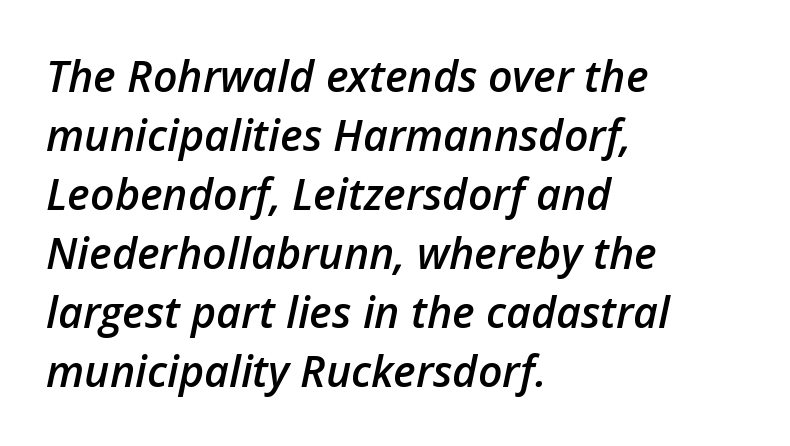
The image shows 43 px semibold type, italic (leaning right); set left-aligned, normal line spacing (1.37x), normal letter spacing, not underlined; low stroke contrast and a medium x-height.
